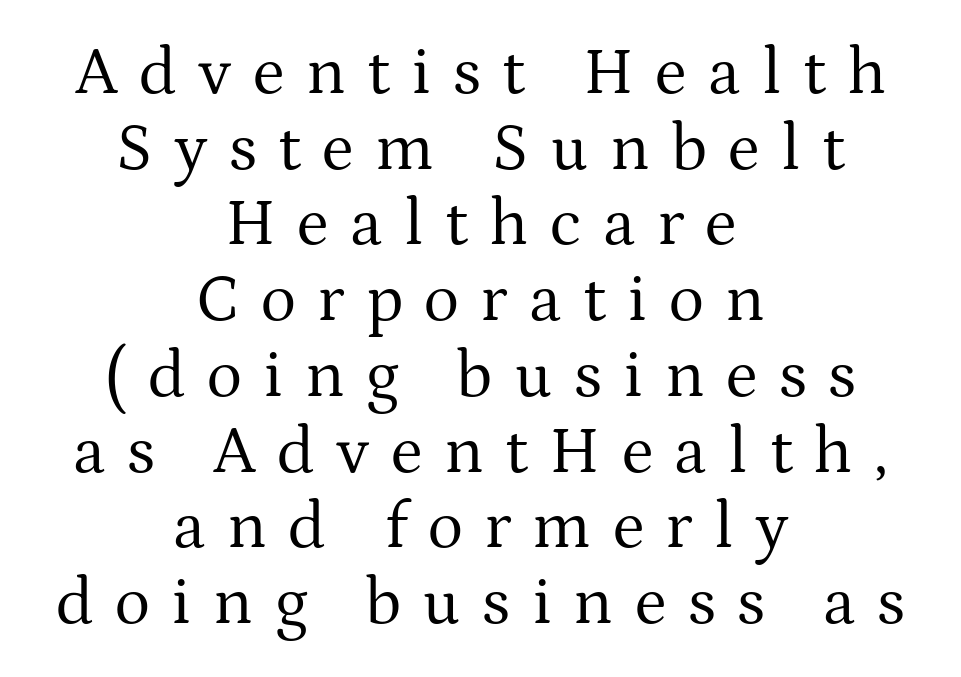
The rendering inserts visible extra space after every character. Underlining? Definitely not there. Summary of weight: not heavy and not bold. Notice how the stems are strictly vertical — no italics here. In terms of leading, this rendering errs on the cramped side. I'd call this a serif setting — the letters wear small feet.
